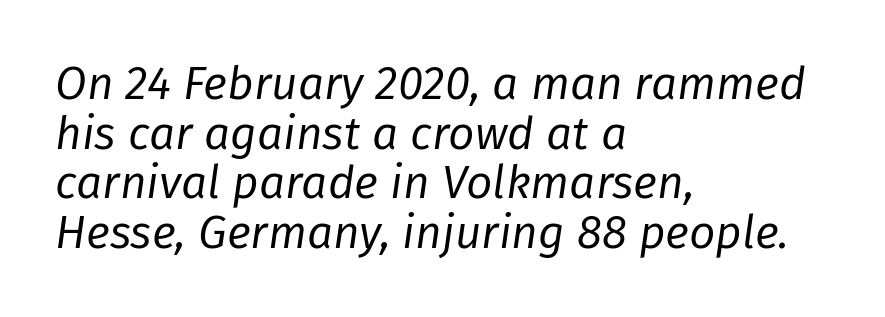
{"italic": "yes", "lean": "right", "slant_degrees": 8, "bold": "no", "weight": "regular", "width": "normal", "stroke_contrast": "low", "x_height": "medium", "monospaced": "no", "underline": "no", "align": "left", "line_spacing": "tight", "line_spacing_ratio": 1.08, "letter_spacing": "normal", "letter_spacing_em": 0.0, "glyph_px": 46}
